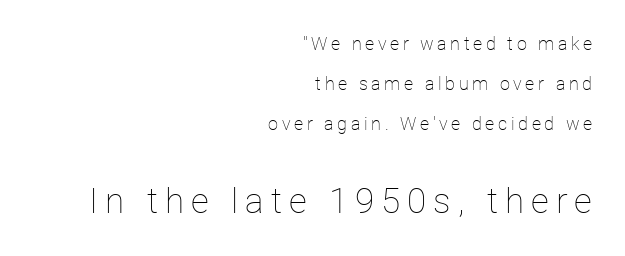
The image shows 35 px thin type, upright; set right-aligned, loose line spacing (2.21x), unusually wide letter spacing (+0.2 em), not underlined; the second (bottom) block is 1.94x larger; low stroke contrast and a medium x-height.
